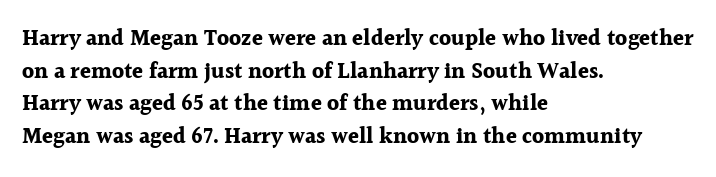
{"italic": "no", "bold": "yes", "underline": "no", "align": "left", "line_spacing": "normal", "line_spacing_ratio": 1.48, "letter_spacing": "normal", "letter_spacing_em": 0.0, "glyph_px": 22}
